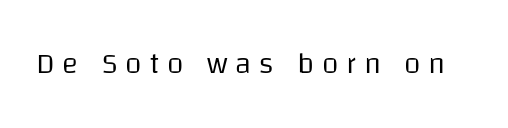
Q: Is the text bold? A: No.
Q: Is the text italic (slanted)? A: No, it is upright.
Q: Is the typeface a serif or a sans-serif typeface? A: Sans-serif.
Q: Is the text underlined? A: No.
Q: Is the spacing between letters normal or unusually wide? A: Unusually wide.
Q: Width (condensed, normal, or wide)? A: Normal.
Q: Stroke contrast? A: Low.
Q: x-height? A: Large.
Q: Monospaced? A: No.
